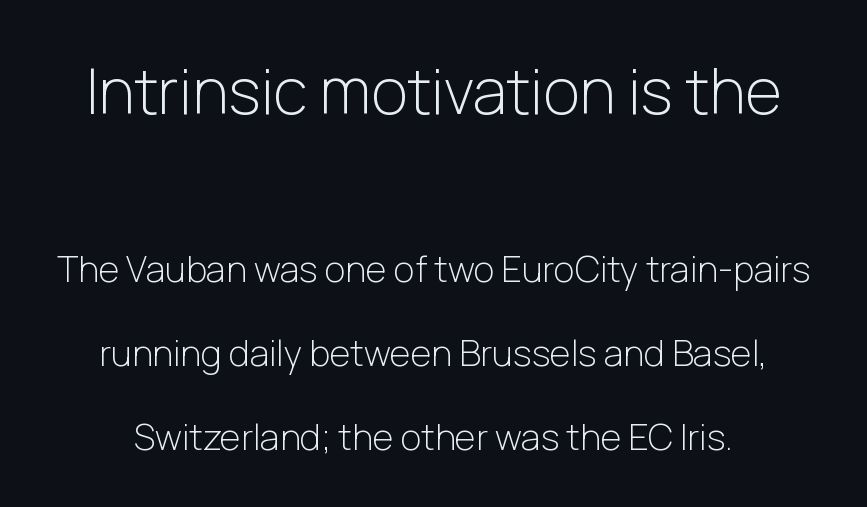
The image shows 63 px light sans-serif type, upright; set loose line spacing (2.33x), normal letter spacing, not underlined; the first (top) block is 1.75x larger; low stroke contrast and a medium x-height.
